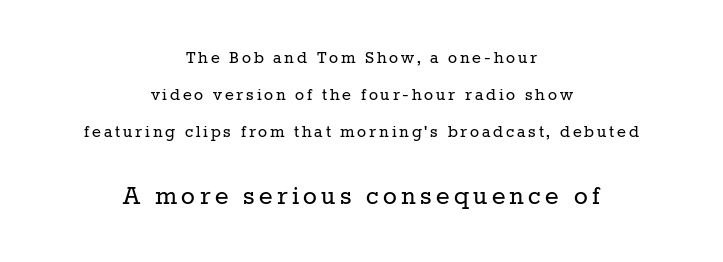
Q: Is the text bold? A: No.
Q: Is the text italic (slanted)? A: No, it is upright.
Q: Is the typeface a serif or a sans-serif typeface? A: Serif.
Q: Is the text underlined? A: No.
Q: How is the paragraph aligned? A: Centered.
Q: Is the spacing between lines tight, normal or loose? A: Loose.
Q: Which block of text is set in a larger size, the first (top) or the second (bottom)? A: The second (bottom) one.
Q: Width (condensed, normal, or wide)? A: Normal.
Q: Stroke contrast? A: Low.
Q: x-height? A: Medium.
Q: Monospaced? A: No.
